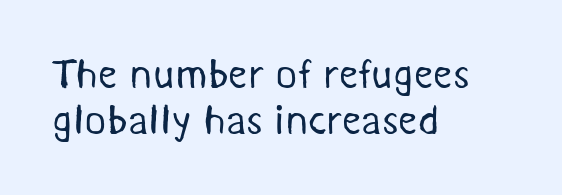
{"serif": "no", "bold": "no", "weight": "regular", "width": "normal", "stroke_contrast": "medium", "x_height": "medium", "monospaced": "no", "underline": "no", "align": "left", "line_spacing": "tight", "line_spacing_ratio": 1.09, "letter_spacing": "normal", "letter_spacing_em": 0.0, "glyph_px": 42}
